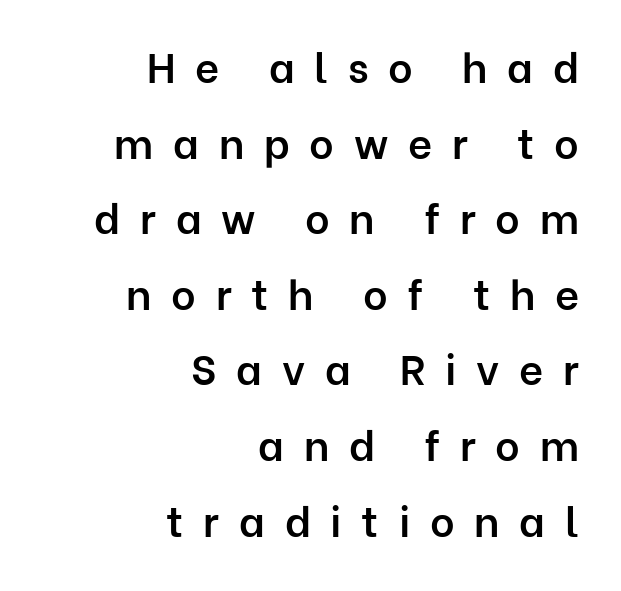
Q: Is the text bold? A: Semi-bold.
Q: Is the text italic (slanted)? A: No, it is upright.
Q: Is the typeface a serif or a sans-serif typeface? A: Sans-serif.
Q: Is the text underlined? A: No.
Q: How is the paragraph aligned? A: Right-aligned.
Q: Is the spacing between letters normal or unusually wide? A: Unusually wide.
Q: Width (condensed, normal, or wide)? A: Normal.
Q: Stroke contrast? A: Low.
Q: x-height? A: Medium.
Q: Monospaced? A: No.
